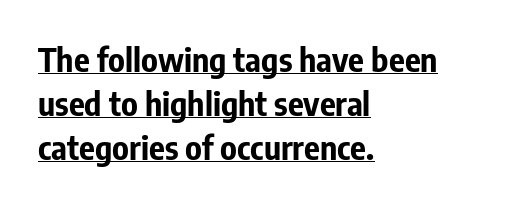
Q: Is the text bold? A: Yes.
Q: Is the text italic (slanted)? A: No, it is upright.
Q: Is the typeface a serif or a sans-serif typeface? A: Sans-serif.
Q: Is the text underlined? A: Yes.
Q: How is the paragraph aligned? A: Left-aligned.
Q: Is the spacing between letters normal or unusually wide? A: Normal.
Q: Is the spacing between lines tight, normal or loose? A: Normal.
Q: Width (condensed, normal, or wide)? A: Condensed.
Q: Stroke contrast? A: Low.
Q: x-height? A: Medium.
Q: Monospaced? A: No.
